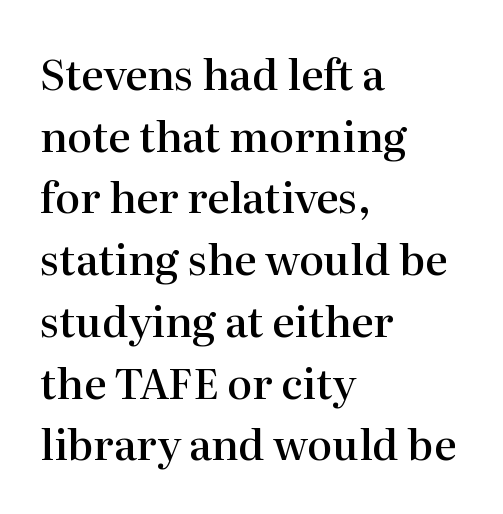
Strokes here are thickened, but only to semibold level. These lines sit exactly where default settings would place them. Each letter's strokes conclude with small projecting serifs. The lines are quadded left. These lines are rendered in a variable-pitch font.
